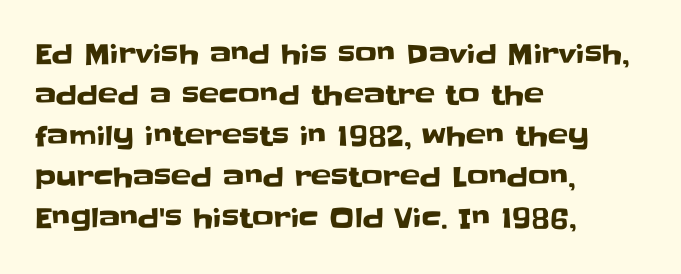
Q: Is the text italic (slanted)? A: No, it is upright.
Q: Is the text underlined? A: No.
Q: How is the paragraph aligned? A: Left-aligned.
Q: Is the spacing between letters normal or unusually wide? A: Normal.
Q: Is the spacing between lines tight, normal or loose? A: Normal.
